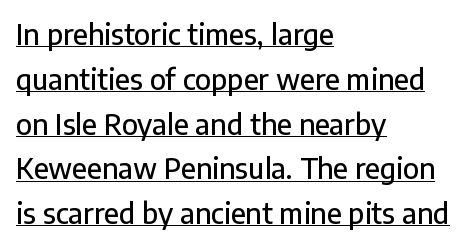
{"serif": "no", "italic": "no", "width": "normal", "stroke_contrast": "low", "x_height": "medium", "monospaced": "no", "underline": "yes", "align": "left", "line_spacing": "normal", "line_spacing_ratio": 1.6, "letter_spacing": "normal", "letter_spacing_em": 0.0, "glyph_px": 28}
